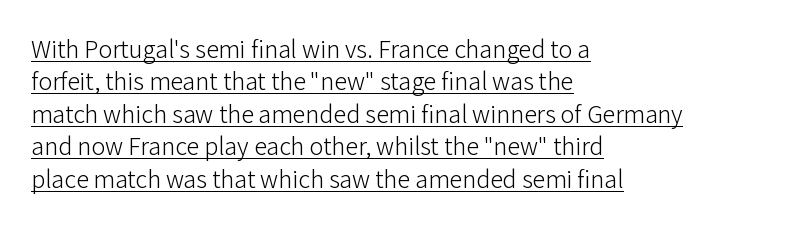
The image shows 26 px text type, upright; set left-aligned, normal line spacing (1.25x), normal letter spacing, underlined.
